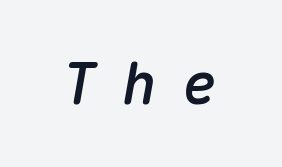
{"italic": "yes", "lean": "right", "slant_degrees": 10, "width": "normal", "stroke_contrast": "medium", "x_height": "medium", "monospaced": "yes", "underline": "no", "letter_spacing": "wide", "letter_spacing_em": 0.45, "glyph_px": 57}
